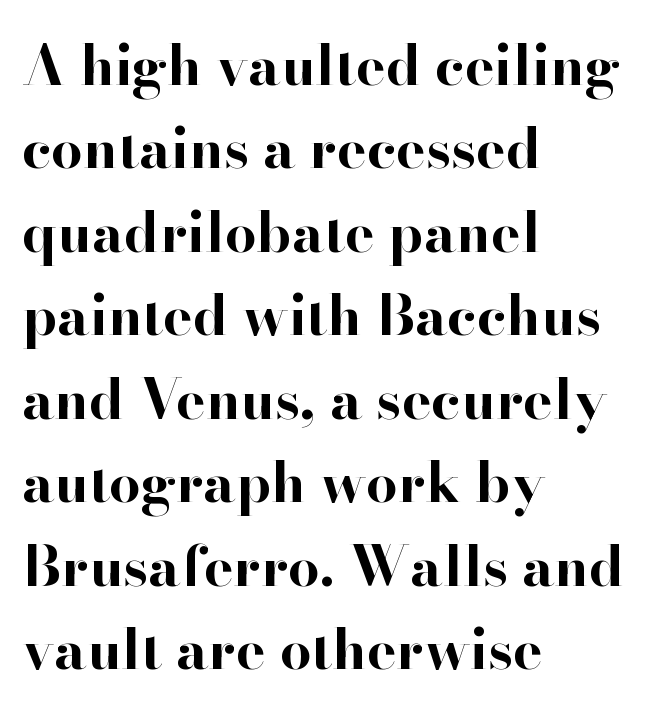
The image shows 56 px bold serif type, upright; set left-aligned, normal line spacing (1.49x), normal letter spacing, not underlined; high stroke contrast and a small x-height.
